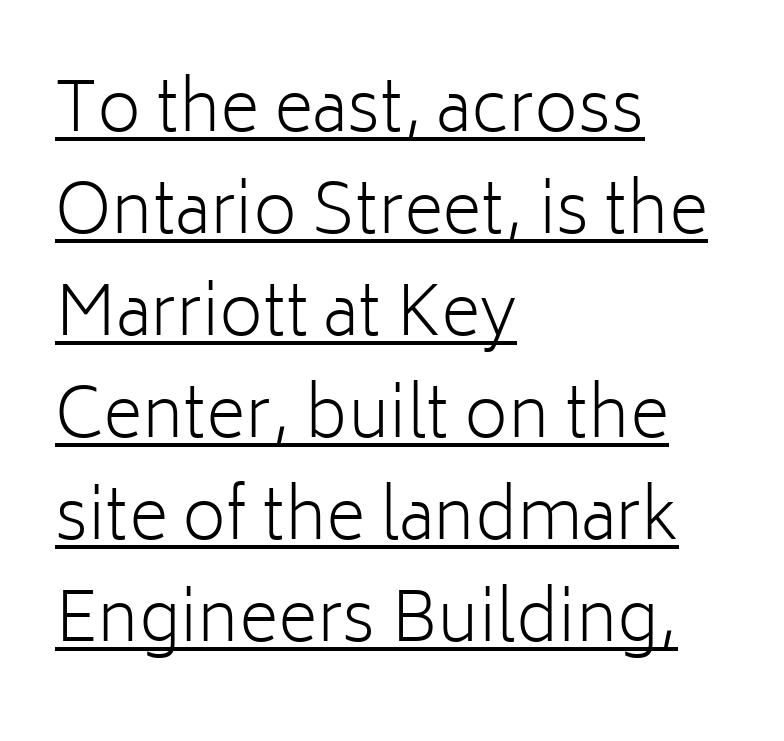
Q: Is the text bold? A: No.
Q: Is the text italic (slanted)? A: No, it is upright.
Q: Is the typeface a serif or a sans-serif typeface? A: Sans-serif.
Q: Is the text underlined? A: Yes.
Q: How is the paragraph aligned? A: Left-aligned.
Q: Is the spacing between letters normal or unusually wide? A: Normal.
Q: Is the spacing between lines tight, normal or loose? A: Normal.
Q: Width (condensed, normal, or wide)? A: Normal.
Q: Stroke contrast? A: Low.
Q: x-height? A: Medium.
Q: Monospaced? A: No.
